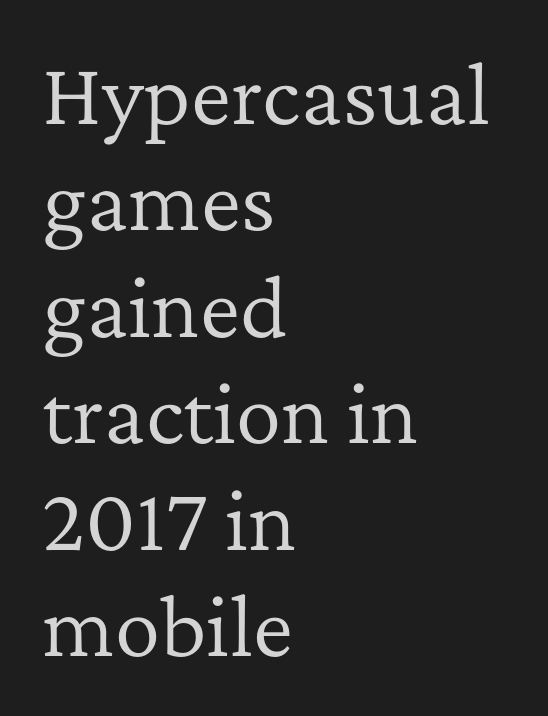
Q: Is the text bold? A: No.
Q: Is the text italic (slanted)? A: No, it is upright.
Q: Is the typeface a serif or a sans-serif typeface? A: Serif.
Q: Is the text underlined? A: No.
Q: How is the paragraph aligned? A: Left-aligned.
Q: Is the spacing between letters normal or unusually wide? A: Normal.
Q: Is the spacing between lines tight, normal or loose? A: Normal.
Q: Width (condensed, normal, or wide)? A: Normal.
Q: Stroke contrast? A: Low.
Q: x-height? A: Medium.
Q: Monospaced? A: No.
